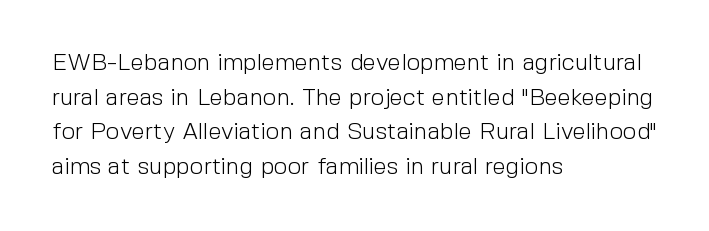
Q: Is the text bold? A: No.
Q: Is the text italic (slanted)? A: No, it is upright.
Q: Is the text underlined? A: No.
Q: How is the paragraph aligned? A: Left-aligned.
Q: Is the spacing between letters normal or unusually wide? A: Normal.
Q: Is the spacing between lines tight, normal or loose? A: Normal.
